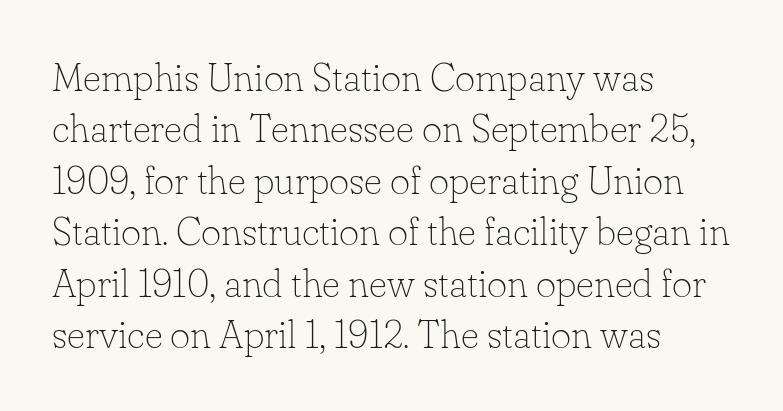
This rendering features lettering with no underline. Nope, not italic — everything's standing straight. Weight: regular or lighter. The gaps between neighbouring characters are ordinary and unremarkable. Summary of vertical rhythm: regular, with standard interline spacing. Here the designer chose a conventional face with non-uniform glyph widths.
